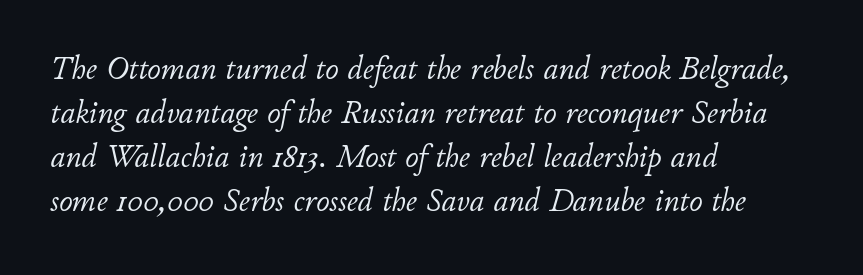
Plain, unruled lines of type. Ink coverage per letter is moderate at most. The rendering uses natural spacing where letterforms have individual widths. You can tell it's italic because the verticals aren't actually vertical.
